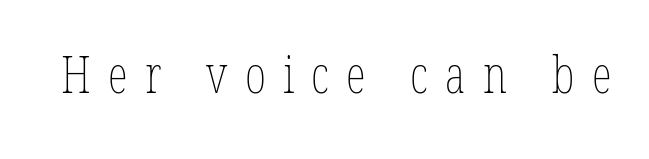
Q: Is the text bold? A: No.
Q: Is the text italic (slanted)? A: No, it is upright.
Q: Is the text underlined? A: No.
Q: Is the spacing between letters normal or unusually wide? A: Unusually wide.
Q: Width (condensed, normal, or wide)? A: Condensed.
Q: Stroke contrast? A: Low.
Q: x-height? A: Medium.
Q: Monospaced? A: No.
